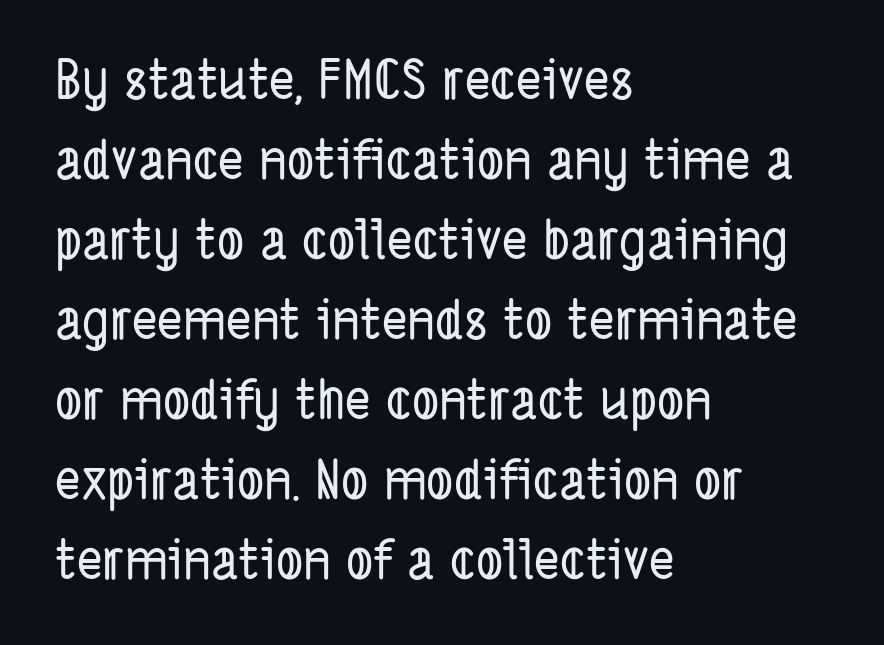
The image shows 54 px condensed sans-serif type; set left-aligned, normal line spacing (1.48x), normal letter spacing, not underlined; low stroke contrast and a medium x-height.
